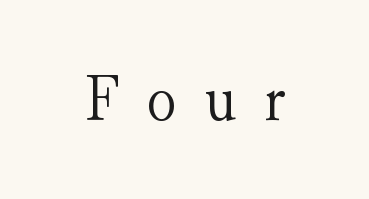
Is this a sans? No — the strokes have serifs. In terms of letterspacing, this is a distinctly airy, spread setting. A roman cut, with each character standing at attention. The space beneath each line is pristine and unruled. No chunkiness to these letters — they're not bold. Which margin do the lines hug? Neither — every line sits in the middle.
